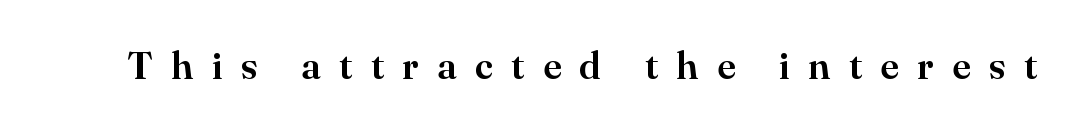
Q: Is the text italic (slanted)? A: No, it is upright.
Q: Is the typeface a serif or a sans-serif typeface? A: Serif.
Q: Is the text underlined? A: No.
Q: Is the spacing between letters normal or unusually wide? A: Unusually wide.
Q: Width (condensed, normal, or wide)? A: Normal.
Q: Stroke contrast? A: High.
Q: x-height? A: Small.
Q: Monospaced? A: No.
